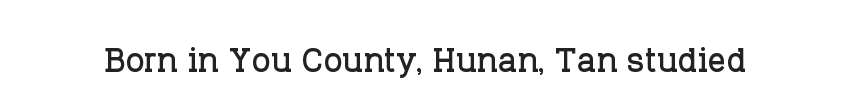
The image shows 45 px serif type, upright; set normal letter spacing, not underlined; low stroke contrast and a large x-height.
